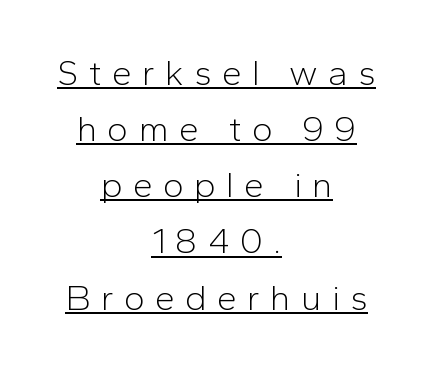
{"serif": "no", "italic": "no", "bold": "no", "weight": "light", "width": "normal", "stroke_contrast": "low", "x_height": "medium", "monospaced": "no", "underline": "yes", "align": "center", "line_spacing": "normal", "line_spacing_ratio": 1.56, "letter_spacing": "wide", "letter_spacing_em": 0.28, "glyph_px": 36}
